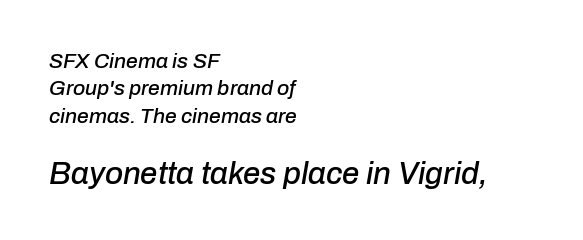
Q: Is the text italic (slanted)? A: Yes, it leans right by about 10 degrees.
Q: Is the text underlined? A: No.
Q: How is the paragraph aligned? A: Left-aligned.
Q: Is the spacing between letters normal or unusually wide? A: Normal.
Q: Is the spacing between lines tight, normal or loose? A: Normal.
Q: Which block of text is set in a larger size, the first (top) or the second (bottom)? A: The second (bottom) one.
Q: Width (condensed, normal, or wide)? A: Normal.
Q: Stroke contrast? A: Low.
Q: x-height? A: Medium.
Q: Monospaced? A: No.
